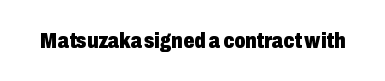
The image shows 22 px bold type, upright; set normal letter spacing, not underlined.
